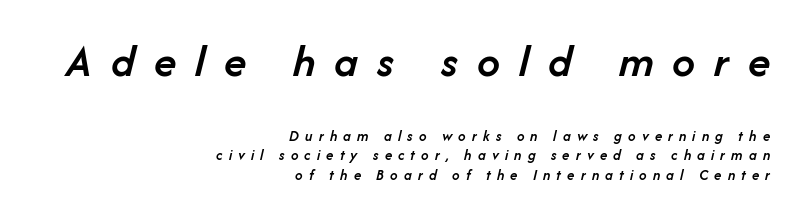
The tracking reads as deliberately expanded to a designer's eye. Characters are canted at an angle relative to the baseline's perpendicular. Typesetter's note — upper block bumped up in size, lower block left smaller. Bare-footed words on every line. Is the block centered? No — it sits flush against the right margin. Each letter keeps its own natural width here, so spacing adapts to shape.
